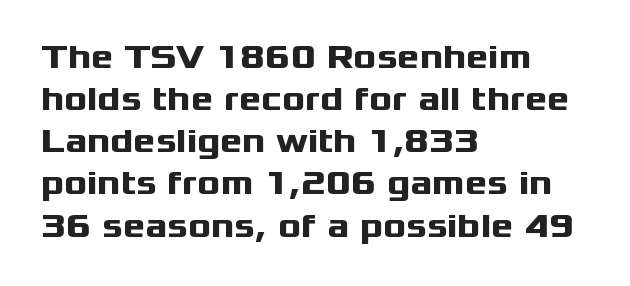
The image shows 34 px heavy, wide sans-serif type, upright; set left-aligned, line spacing 1.24x, normal letter spacing, not underlined; medium stroke contrast and a medium x-height.
